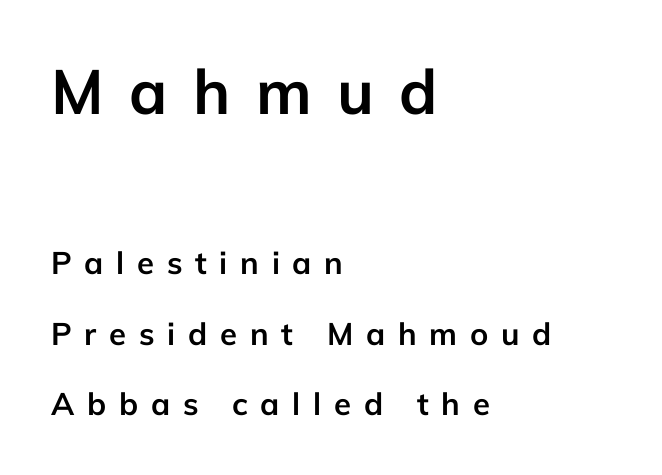
{"serif": "no", "italic": "no", "bold": "yes", "weight": "semibold", "width": "normal", "stroke_contrast": "low", "x_height": "medium", "monospaced": "no", "underline": "no", "align": "left", "line_spacing": "loose", "line_spacing_ratio": 2.28, "letter_spacing": "wide", "letter_spacing_em": 0.41, "larger_block": "first", "size_ratio": 2.0, "glyph_px": 62}
